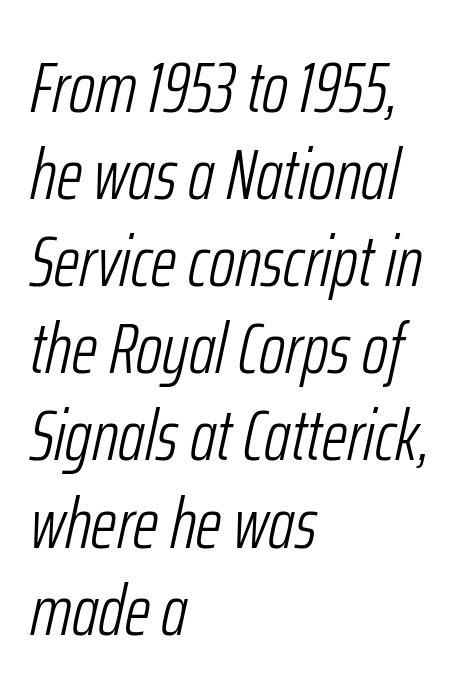
The image shows 72 px light, condensed type, italic (leaning right); set left-aligned, line spacing 1.21x, normal letter spacing, not underlined; low stroke contrast and a medium x-height.
